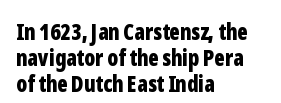
Q: Is the text bold? A: Yes.
Q: Is the text italic (slanted)? A: No, it is upright.
Q: Is the text underlined? A: No.
Q: How is the paragraph aligned? A: Left-aligned.
Q: Is the spacing between letters normal or unusually wide? A: Normal.
